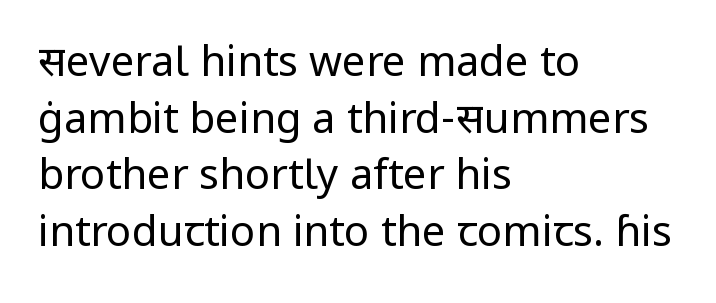
Q: Is the text bold? A: No.
Q: Is the text italic (slanted)? A: No, it is upright.
Q: Is the typeface a serif or a sans-serif typeface? A: Sans-serif.
Q: Is the text underlined? A: No.
Q: How is the paragraph aligned? A: Left-aligned.
Q: Is the spacing between letters normal or unusually wide? A: Normal.
Q: Is the spacing between lines tight, normal or loose? A: Normal.
Q: Width (condensed, normal, or wide)? A: Normal.
Q: Stroke contrast? A: Low.
Q: x-height? A: Medium.
Q: Monospaced? A: No.
